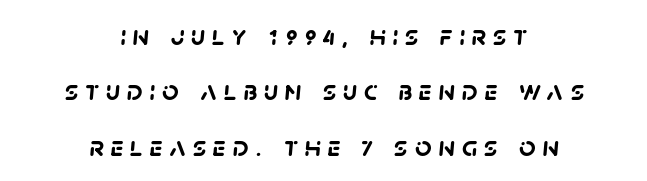
{"serif": "no", "bold": "yes", "weight": "semibold", "width": "normal", "stroke_contrast": "low", "x_height": "large", "monospaced": "no", "underline": "no", "align": "center", "line_spacing": "loose", "line_spacing_ratio": 1.91, "letter_spacing": "wide", "letter_spacing_em": 0.23, "glyph_px": 29}
